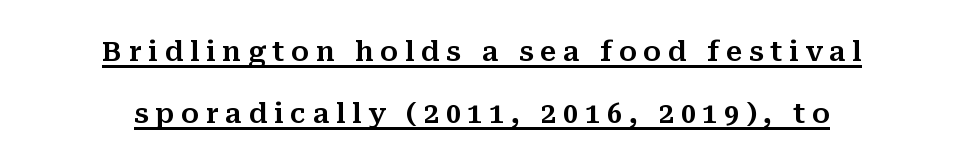
Q: Is the text italic (slanted)? A: No, it is upright.
Q: Is the text underlined? A: Yes.
Q: How is the paragraph aligned? A: Centered.
Q: Is the spacing between letters normal or unusually wide? A: Unusually wide.
Q: Is the spacing between lines tight, normal or loose? A: Loose.
